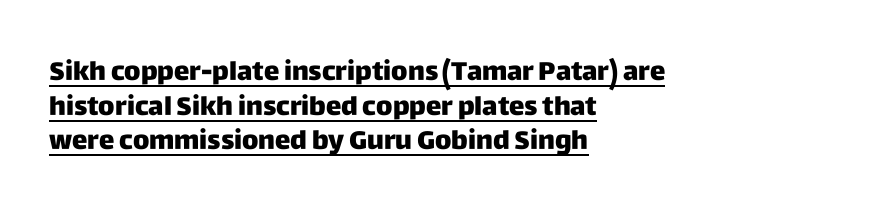
{"italic": "no", "bold": "yes", "underline": "yes", "align": "left", "line_spacing": "normal", "line_spacing_ratio": 1.33, "letter_spacing": "normal", "letter_spacing_em": 0.0, "glyph_px": 26}
